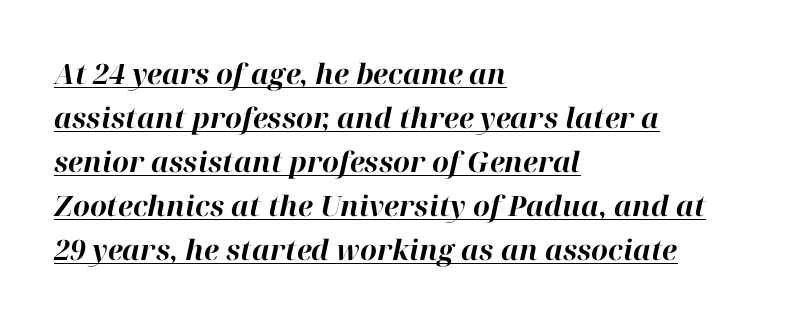
The image shows 28 px bold type, italic (leaning right); set left-aligned, normal line spacing (1.57x), normal letter spacing, underlined; high stroke contrast and a medium x-height.
